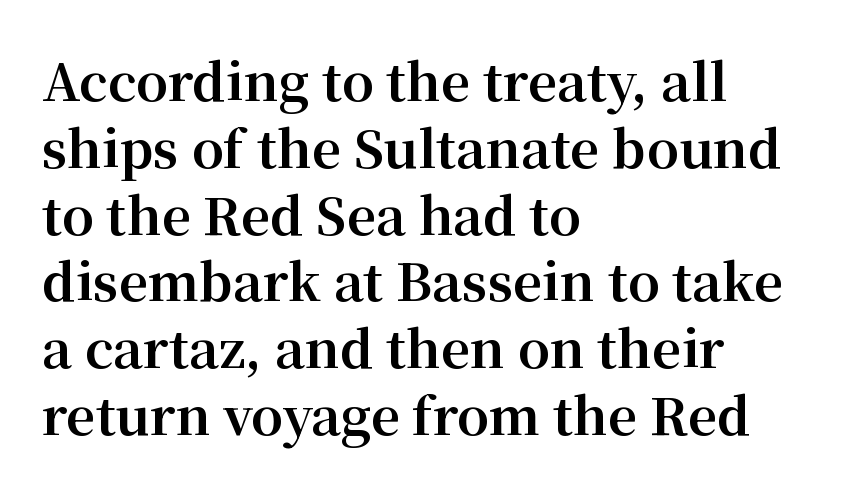
The image shows 51 px bold serif type, upright; set left-aligned, normal line spacing (1.31x), normal letter spacing, not underlined; medium stroke contrast and a medium x-height.
